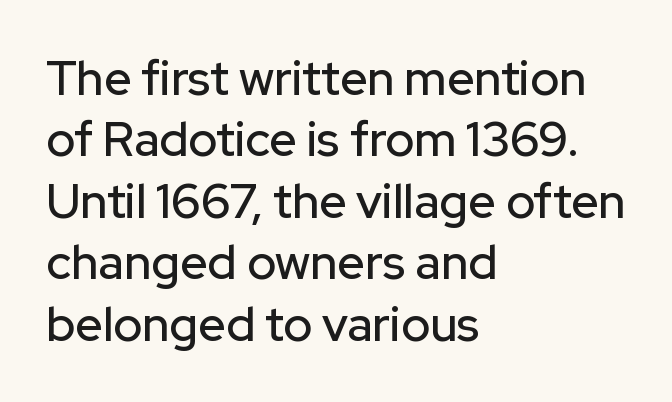
Q: Is the text italic (slanted)? A: No, it is upright.
Q: Is the typeface a serif or a sans-serif typeface? A: Sans-serif.
Q: Is the text underlined? A: No.
Q: How is the paragraph aligned? A: Left-aligned.
Q: Is the spacing between letters normal or unusually wide? A: Normal.
Q: Is the spacing between lines tight, normal or loose? A: Normal.
Q: Width (condensed, normal, or wide)? A: Normal.
Q: Stroke contrast? A: Low.
Q: x-height? A: Medium.
Q: Monospaced? A: No.
